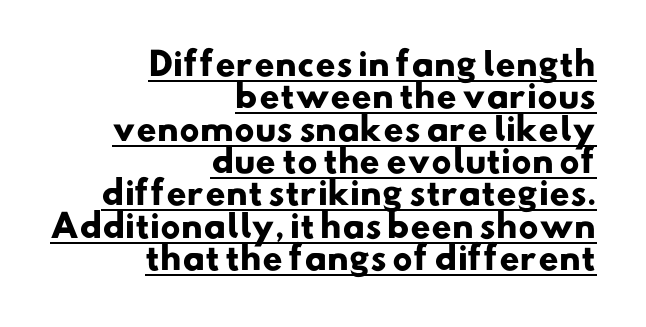
{"serif": "no", "bold": "yes", "weight": "heavy", "width": "normal", "stroke_contrast": "low", "x_height": "small", "monospaced": "no", "underline": "yes", "align": "right", "line_spacing": "tight", "line_spacing_ratio": 1.01, "letter_spacing": "normal", "letter_spacing_em": 0.0, "glyph_px": 32}
